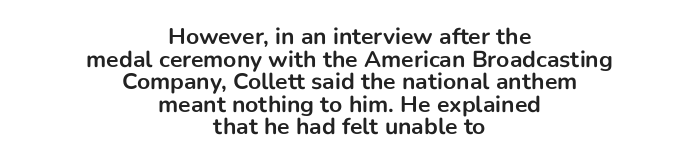
Vertical strokes here are truly vertical. Heavy, bold letterforms. Descenders are the only things crossing below the line. A typesetter would call this zero additional tracking. The typesetter chose a symmetrical, centered arrangement here.
